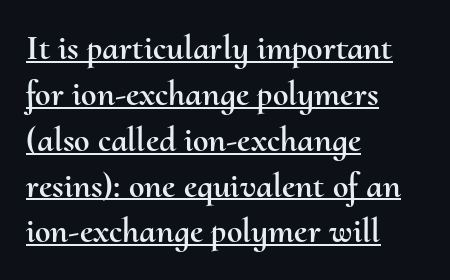
The image shows 35 px text type, upright; set left-aligned, normal line spacing (1.31x), normal letter spacing, underlined; medium stroke contrast and a small x-height.
